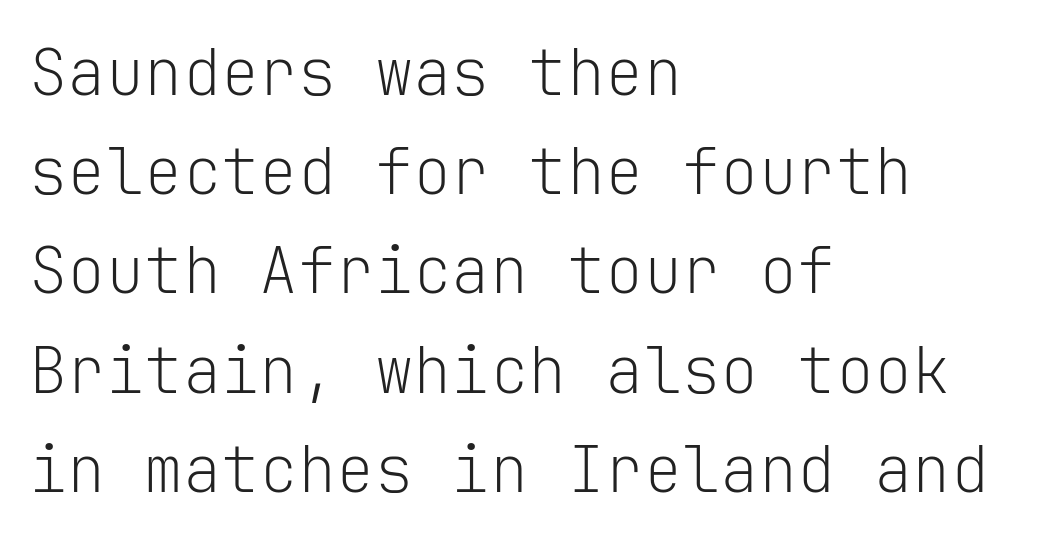
Spacing verdict: monospaced, one width for all characters. Tall strokes in this sample are plumb rather than angled. Typeset ragged right — the left edge is the straight one. You can tell from the bare stems that sans-serif type was used.
